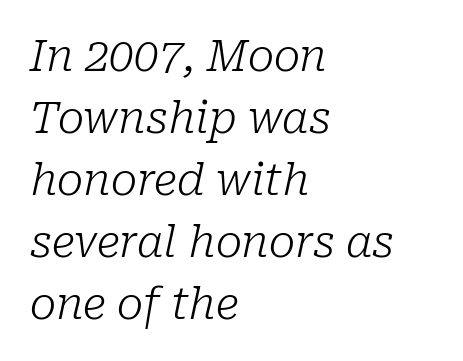
Q: Is the text bold? A: No.
Q: Is the text italic (slanted)? A: Yes, it leans right by about 10 degrees.
Q: Is the typeface a serif or a sans-serif typeface? A: Serif.
Q: Is the text underlined? A: No.
Q: How is the paragraph aligned? A: Left-aligned.
Q: Is the spacing between letters normal or unusually wide? A: Normal.
Q: Is the spacing between lines tight, normal or loose? A: Normal.
Q: Width (condensed, normal, or wide)? A: Normal.
Q: Stroke contrast? A: Low.
Q: x-height? A: Medium.
Q: Monospaced? A: No.
